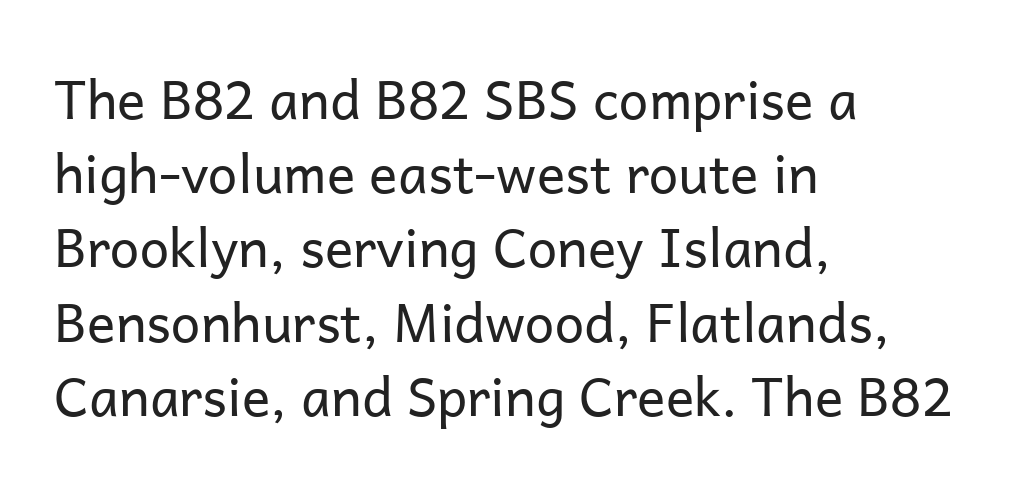
Is there any slant? The stems are plumb. Do the characters align in a grid? No, the font is proportional. Words appear dense and cohesive because spacing is normal. This rendering features lettering with no underline.
